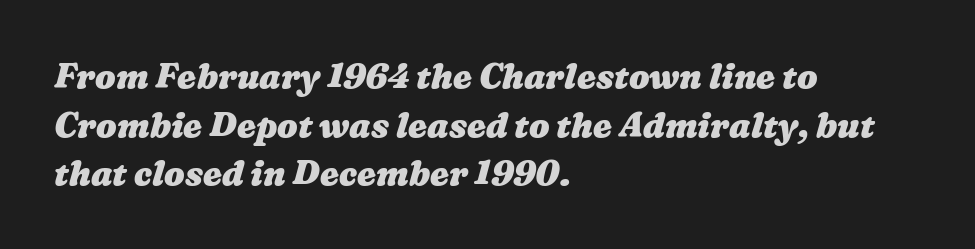
Bare-footed words on every line. Visually the block forms a straight wall on the left and a jagged coastline on the right. Standard letterfit; no display-style spreading of the glyphs. These lines are rendered in a variable-pitch font. In terms of weight, the rendering is a true, heavy bold.
